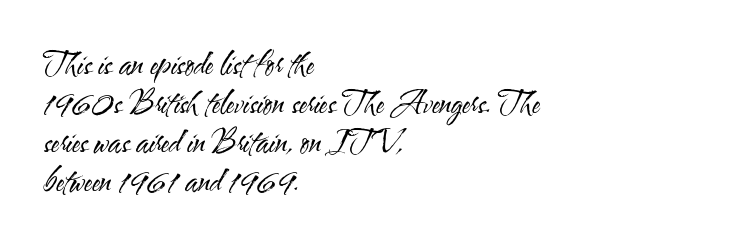
{"serif": "no", "bold": "no", "weight": "regular", "width": "condensed", "stroke_contrast": "medium", "x_height": "small", "monospaced": "no", "underline": "no", "align": "left", "line_spacing": "normal", "line_spacing_ratio": 1.26, "letter_spacing": "normal", "letter_spacing_em": 0.0, "glyph_px": 31}
